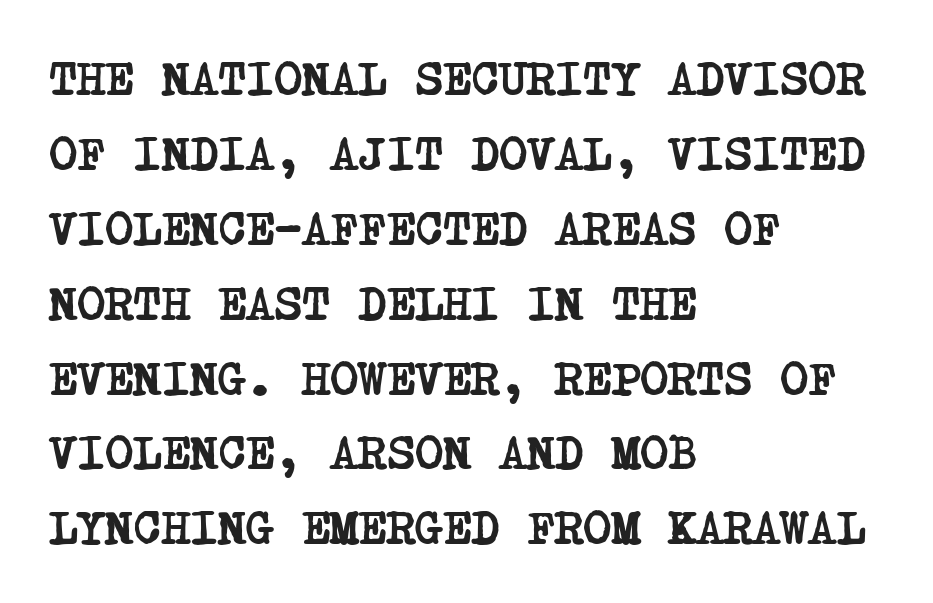
The text block is weighted toward the left margin, trailing off unevenly rightward. Only glyphs here, with clear space below each row. Reading down the column, the eye jumps a familiar distance to each next line. Heavy, bold letterforms.
